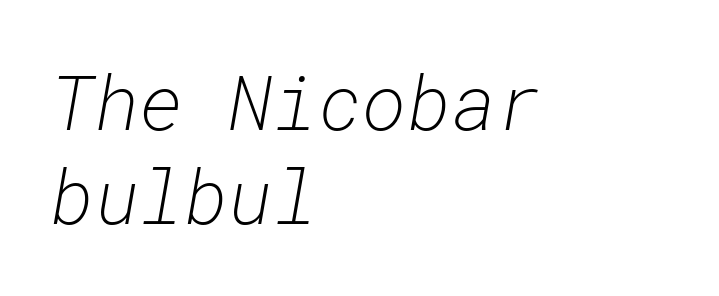
If you drew a ruler down the left edge, every line would touch it. Would a proofreader flag this as italicized? Yes. The space directly below the letters is spotless. Caption: standard tracking, unaltered. Nothing heavy about these letters — not bold at all.
